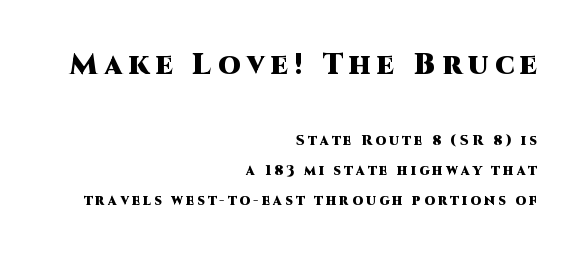
{"serif": "no", "italic": "no", "bold": "yes", "weight": "heavy", "width": "normal", "stroke_contrast": "high", "x_height": "large", "monospaced": "no", "underline": "no", "align": "right", "line_spacing": "loose", "line_spacing_ratio": 2.15, "letter_spacing": "wide", "letter_spacing_em": 0.22, "larger_block": "first", "size_ratio": 2.07, "glyph_px": 29}
